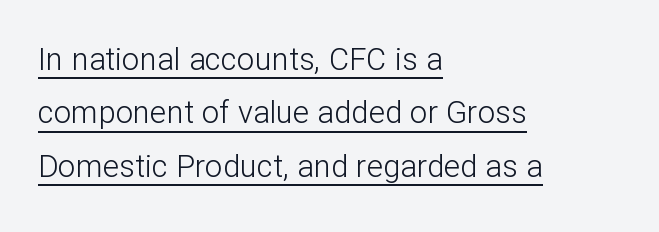
{"serif": "no", "italic": "no", "bold": "no", "weight": "light", "width": "normal", "stroke_contrast": "low", "x_height": "medium", "monospaced": "no", "underline": "yes", "align": "left", "line_spacing_ratio": 1.72, "letter_spacing": "normal", "letter_spacing_em": 0.0, "glyph_px": 31}
